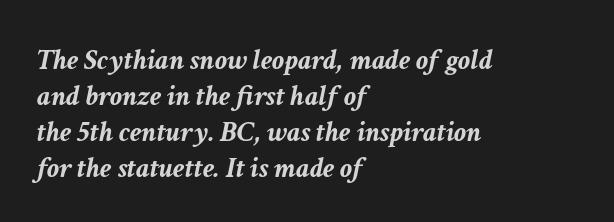
Which margin do the lines hug? The left one — the right edge is uneven. The zone under the glyphs is completely vacant. Strong, thick strokes mark this as bold type. The letters advance in unequal steps, a hallmark of proportional type.
